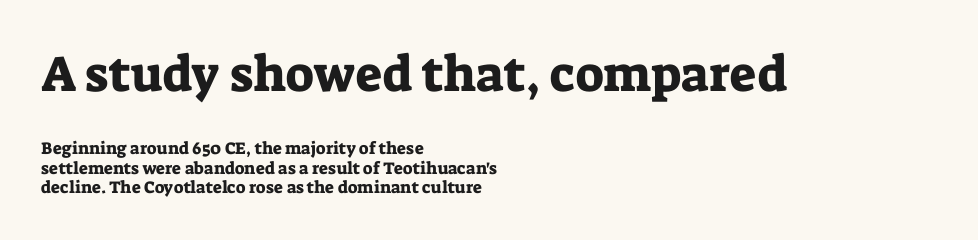
The lettering holds an erect, upright posture throughout. Caption: upper text group enlarged, lower text group reduced. These lines are rendered in a variable-pitch font. The lines are quadded left. Has an underline been added? It has not. You could barely slide anything between these rows.
